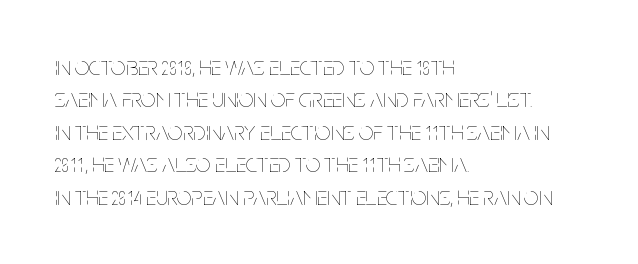
The image shows 26 px text type, upright; set left-aligned, normal line spacing (1.25x), normal letter spacing, not underlined.
